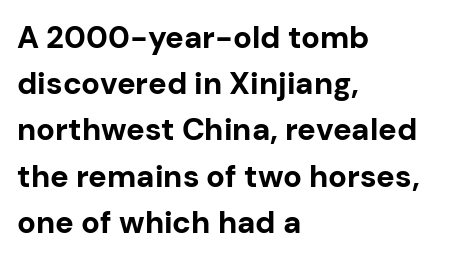
A typesetter would call this leading conventional body-copy spacing. Underline: absent. Reading down the block, your eye returns to a fixed left position each line. Serif or sans? Sans — the stroke terminals are bare. Looks like regular typesetting: each glyph gets only the width it needs. The letters stand straight up with perfectly vertical stems.
